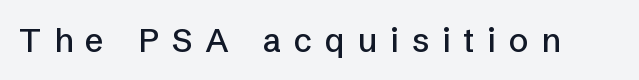
{"serif": "no", "italic": "no", "width": "normal", "stroke_contrast": "low", "x_height": "medium", "monospaced": "no", "underline": "no", "letter_spacing": "wide", "letter_spacing_em": 0.39, "glyph_px": 33}
